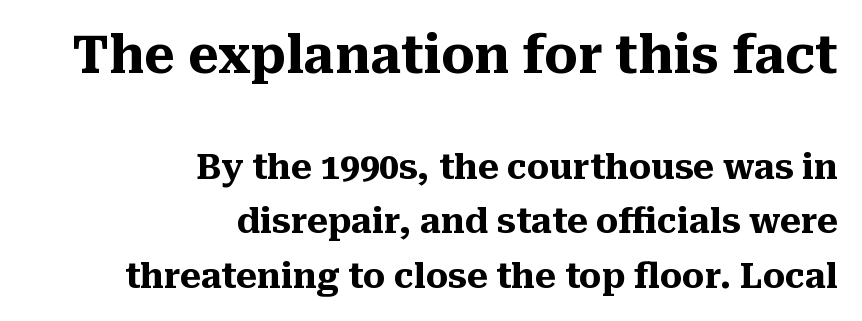
Q: Is the text bold? A: Yes.
Q: Is the text italic (slanted)? A: No, it is upright.
Q: Is the typeface a serif or a sans-serif typeface? A: Serif.
Q: Is the text underlined? A: No.
Q: How is the paragraph aligned? A: Right-aligned.
Q: Is the spacing between letters normal or unusually wide? A: Normal.
Q: Is the spacing between lines tight, normal or loose? A: Normal.
Q: Which block of text is set in a larger size, the first (top) or the second (bottom)? A: The first (top) one.
Q: Width (condensed, normal, or wide)? A: Normal.
Q: Stroke contrast? A: Medium.
Q: x-height? A: Medium.
Q: Monospaced? A: No.
